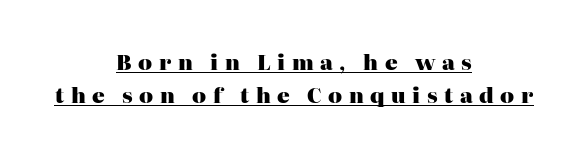
Q: Is the text bold? A: Yes.
Q: Is the text italic (slanted)? A: No, it is upright.
Q: Is the text underlined? A: Yes.
Q: How is the paragraph aligned? A: Centered.
Q: Is the spacing between letters normal or unusually wide? A: Unusually wide.
Q: Is the spacing between lines tight, normal or loose? A: Normal.
